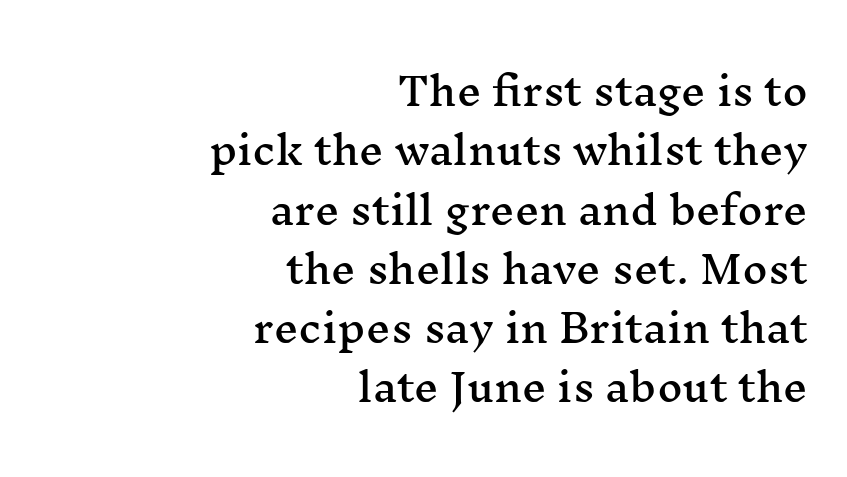
Varying glyph widths throughout — classic text-font behaviour. This rendering employs a face with finishing strokes, i.e., a serif. The passage shown has conventional tracking throughout. Casual observation: everything's shoved over to the right. The typography opts for an upright posture over an oblique one.
